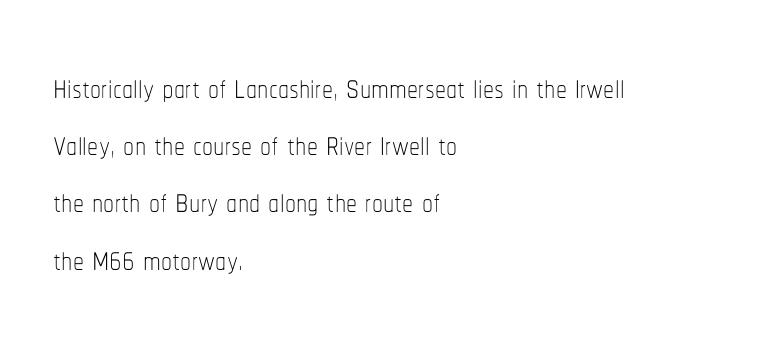
Q: Is the text bold? A: No.
Q: Is the text italic (slanted)? A: No, it is upright.
Q: Is the text underlined? A: No.
Q: How is the paragraph aligned? A: Left-aligned.
Q: Is the spacing between letters normal or unusually wide? A: Normal.
Q: Is the spacing between lines tight, normal or loose? A: Normal.
Q: Width (condensed, normal, or wide)? A: Condensed.
Q: Stroke contrast? A: Low.
Q: x-height? A: Medium.
Q: Monospaced? A: No.
